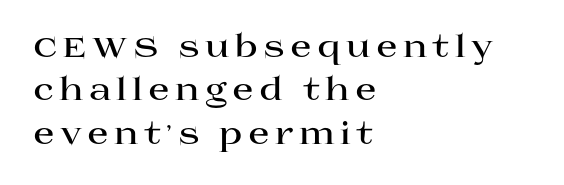
Any mark beneath the type? The region is blank. Vertical strokes here are truly vertical. The space between consecutive lines is moderate. The letters advance in unequal steps, a hallmark of proportional type. Typographically, this falls in the serif category. Does the weight exceed regular? Yes, all the way to bold.
